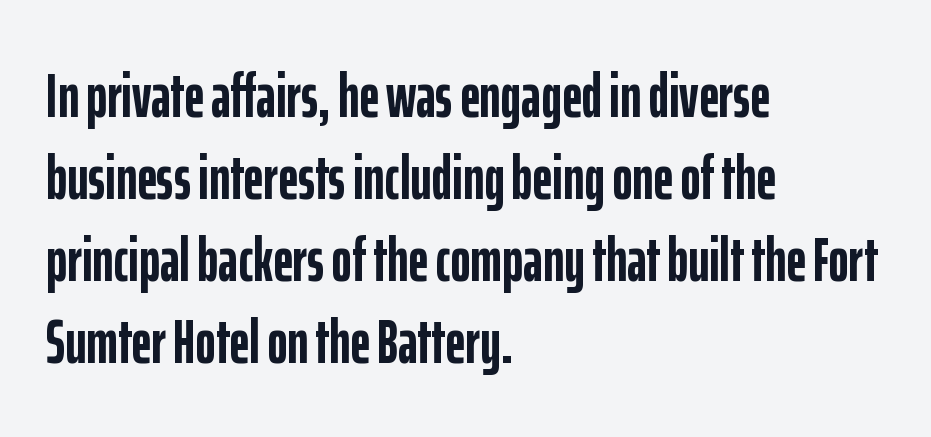
Q: Is the text bold? A: Yes.
Q: Is the text italic (slanted)? A: No, it is upright.
Q: Is the typeface a serif or a sans-serif typeface? A: Sans-serif.
Q: Is the text underlined? A: No.
Q: How is the paragraph aligned? A: Left-aligned.
Q: Is the spacing between letters normal or unusually wide? A: Normal.
Q: Is the spacing between lines tight, normal or loose? A: Normal.
Q: Width (condensed, normal, or wide)? A: Condensed.
Q: Stroke contrast? A: Low.
Q: x-height? A: Medium.
Q: Monospaced? A: No.
